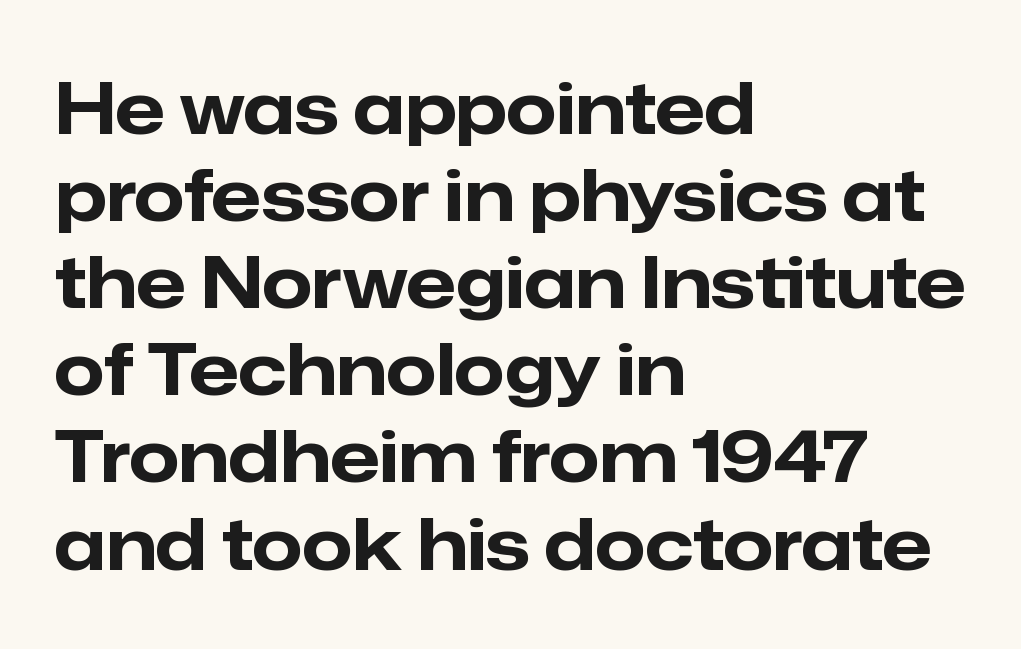
Notice how thick the strokes are: this is what a full bold looks like. The passage shown is typed in a proportional face where columns would drift. The specimen omits any rule beneath the text block's lines. Ascenders rise straight up at ninety degrees. The passage is arranged the way most books set body copy — flush left.
